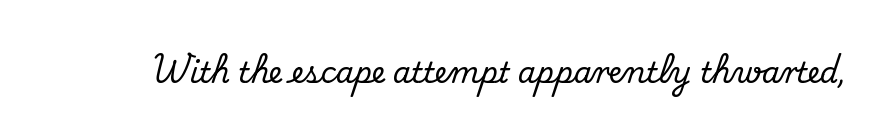
{"serif": "yes", "width": "normal", "stroke_contrast": "medium", "x_height": "small", "monospaced": "no", "underline": "no", "letter_spacing": "normal", "letter_spacing_em": 0.0, "glyph_px": 29}
